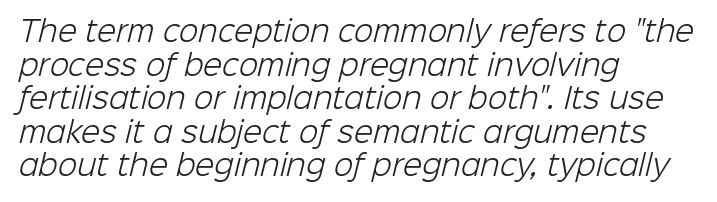
{"serif": "no", "bold": "no", "weight": "light", "width": "normal", "stroke_contrast": "low", "x_height": "medium", "monospaced": "no", "underline": "no", "align": "left", "line_spacing_ratio": 1.2, "letter_spacing": "normal", "letter_spacing_em": 0.0, "glyph_px": 28}
